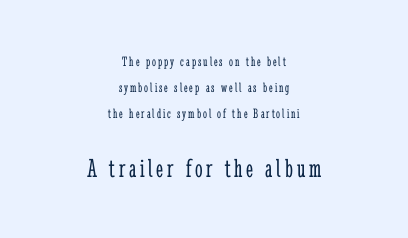
Note: smaller setting up top, larger setting below. Honestly, there is no underline to notice here at all. This is not heavy type; no bold has been used. Horizontal alignment here is central, giving a formal, balanced look. Nope, not italic — everything's standing straight.
